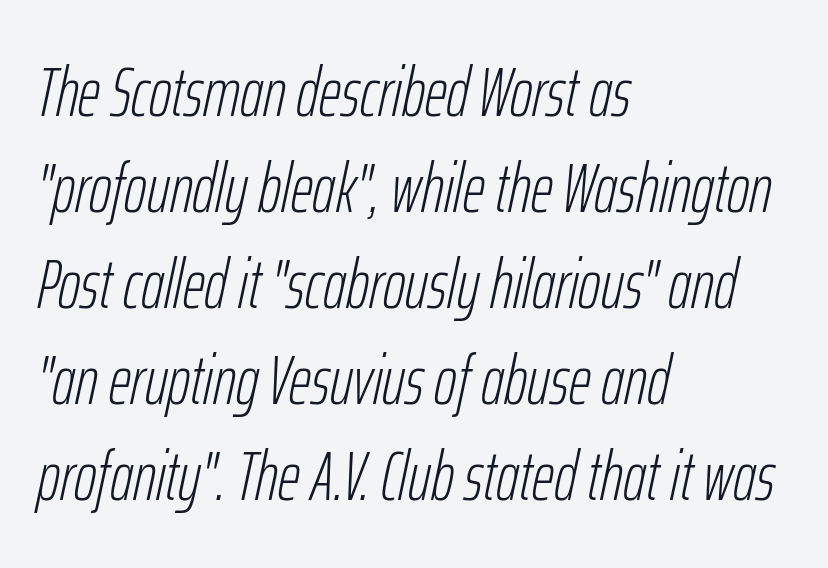
{"italic": "yes", "lean": "right", "slant_degrees": 12, "bold": "no", "weight": "light", "width": "condensed", "stroke_contrast": "low", "x_height": "medium", "monospaced": "no", "underline": "no", "align": "left", "line_spacing": "normal", "line_spacing_ratio": 1.39, "letter_spacing": "normal", "letter_spacing_em": 0.0, "glyph_px": 69}
